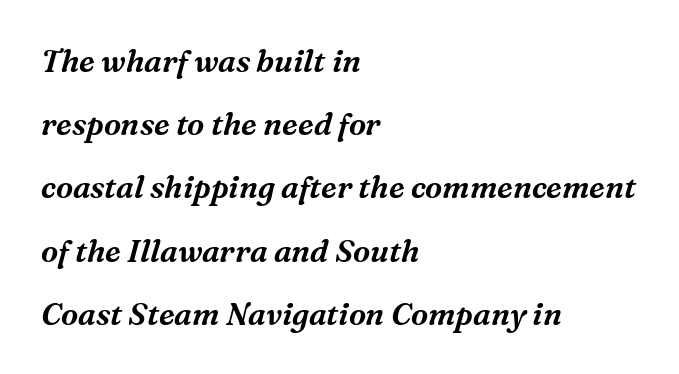
The image shows 31 px serif type, italic (leaning right); set left-aligned, loose line spacing (2.04x), normal letter spacing, not underlined; medium stroke contrast and a medium x-height.
